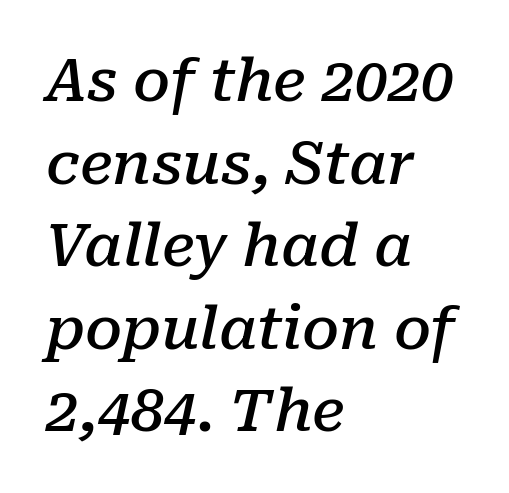
Horizontally, the lines are justified to the leading edge only. The passage shown stacks its lines at a standard gap. This sample uses a serif face. Only glyphs here, with clear space below each row. Bold? Not quite — semibold, heavier than regular but stopping short.
